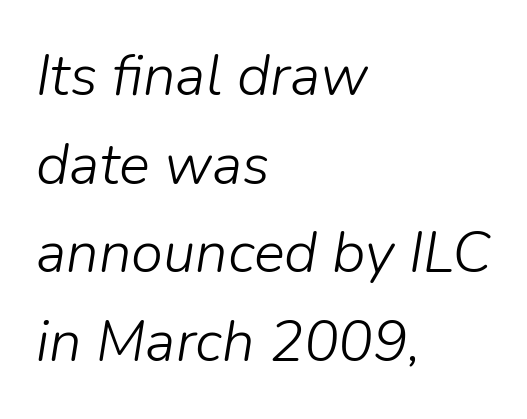
{"italic": "yes", "lean": "right", "slant_degrees": 9, "bold": "no", "weight": "light", "width": "normal", "stroke_contrast": "low", "x_height": "medium", "monospaced": "no", "underline": "no", "align": "left", "line_spacing": "normal", "line_spacing_ratio": 1.53, "letter_spacing": "normal", "letter_spacing_em": 0.0, "glyph_px": 58}
